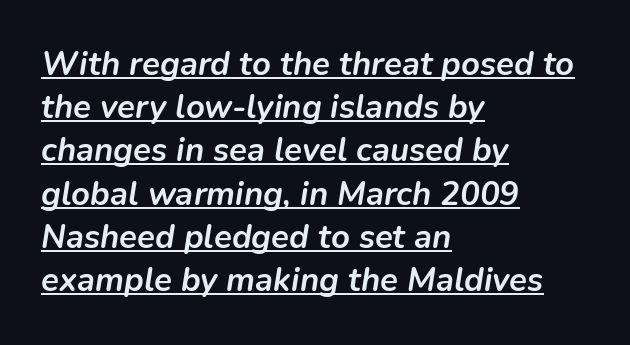
{"italic": "yes", "lean": "right", "slant_degrees": 9, "bold": "yes", "weight": "semibold", "width": "normal", "stroke_contrast": "low", "x_height": "medium", "monospaced": "no", "underline": "yes", "align": "left", "line_spacing": "normal", "line_spacing_ratio": 1.31, "letter_spacing": "normal", "letter_spacing_em": 0.0, "glyph_px": 33}
